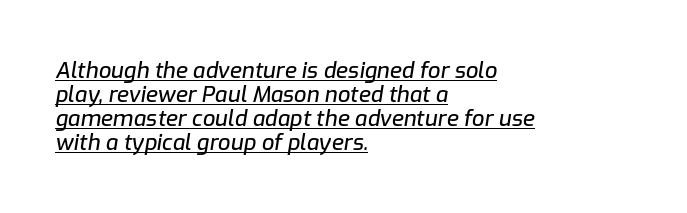
The image shows 22 px text type, italic (leaning right); set left-aligned, tight line spacing (1.09x), normal letter spacing, underlined.
